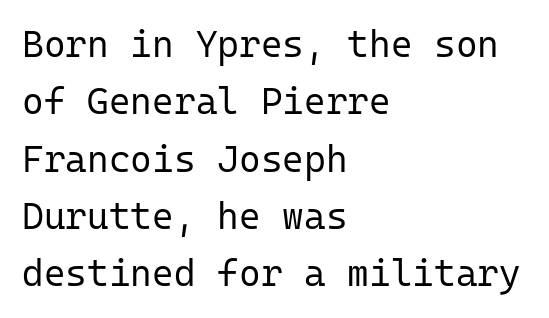
{"serif": "no", "italic": "no", "bold": "no", "weight": "regular", "width": "normal", "stroke_contrast": "low", "x_height": "medium", "monospaced": "yes", "underline": "no", "align": "left", "line_spacing": "normal", "line_spacing_ratio": 1.55, "letter_spacing": "normal", "letter_spacing_em": 0.0, "glyph_px": 37}
